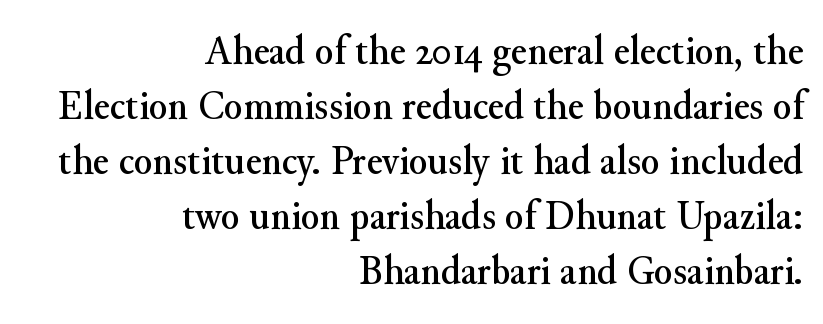
The image shows 43 px serif type, upright; set right-aligned, normal line spacing (1.28x), normal letter spacing, not underlined; medium stroke contrast and a small x-height.
